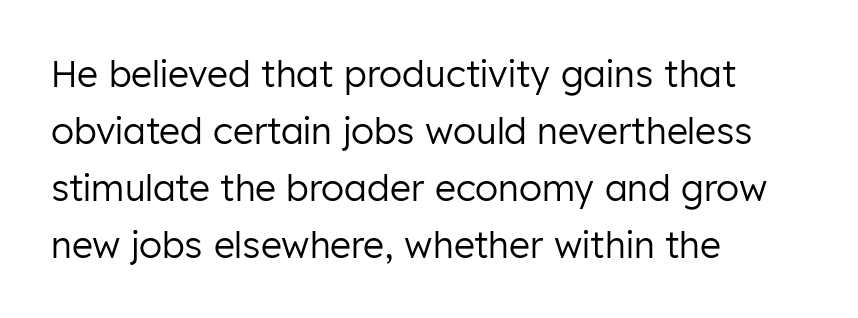
{"serif": "no", "italic": "no", "bold": "no", "weight": "regular", "width": "normal", "stroke_contrast": "low", "x_height": "medium", "monospaced": "no", "underline": "no", "align": "left", "line_spacing": "normal", "line_spacing_ratio": 1.58, "letter_spacing": "normal", "letter_spacing_em": 0.0, "glyph_px": 36}
